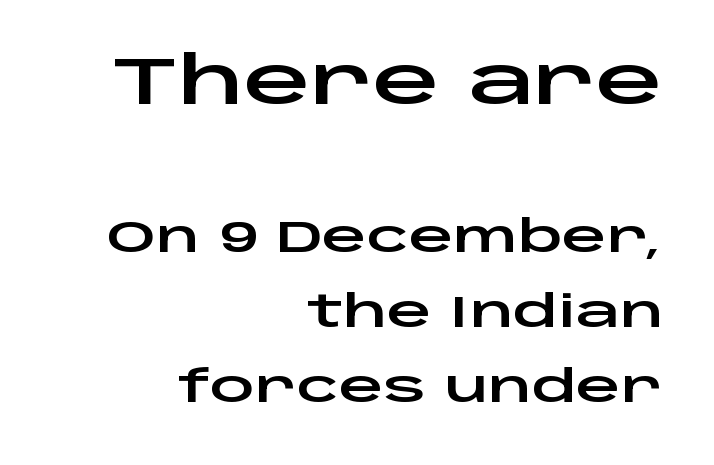
The image shows 66 px wide sans-serif type, upright; set right-aligned, line spacing 1.71x, normal letter spacing, not underlined; the first (top) block is 1.5x larger; low stroke contrast and a large x-height.
